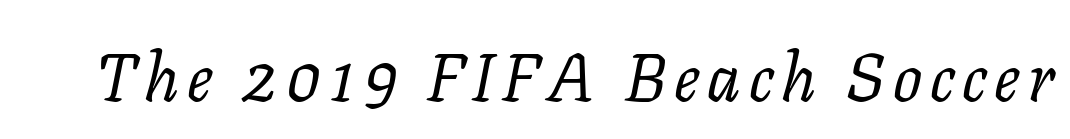
Q: Is the text bold? A: No.
Q: Is the text italic (slanted)? A: Yes, it leans right by about 11 degrees.
Q: Is the typeface a serif or a sans-serif typeface? A: Serif.
Q: Is the text underlined? A: No.
Q: Width (condensed, normal, or wide)? A: Normal.
Q: Stroke contrast? A: Low.
Q: x-height? A: Medium.
Q: Monospaced? A: No.
